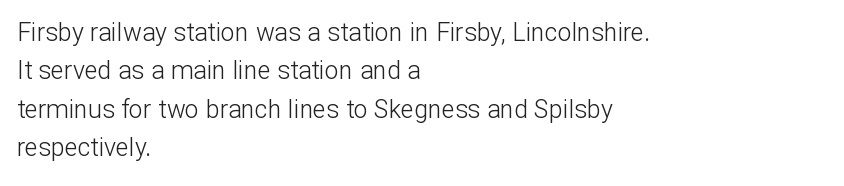
{"italic": "no", "bold": "no", "underline": "no", "align": "left", "line_spacing": "normal", "line_spacing_ratio": 1.54, "letter_spacing": "normal", "letter_spacing_em": 0.0, "glyph_px": 25}
